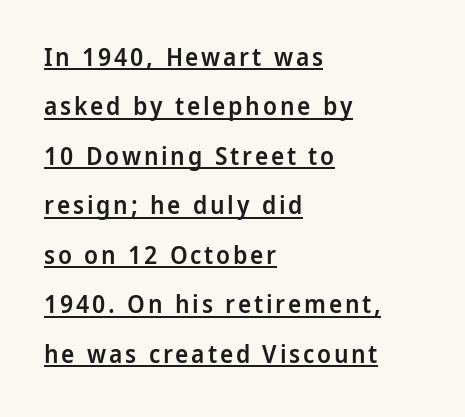
{"italic": "no", "bold": "semi", "underline": "yes", "align": "left", "line_spacing": "loose", "line_spacing_ratio": 1.98, "glyph_px": 25}
